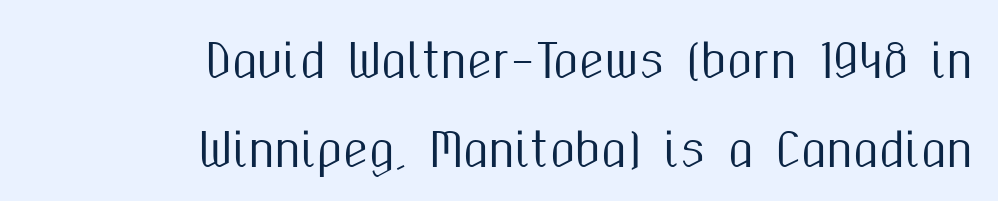
{"serif": "no", "italic": "no", "width": "condensed", "stroke_contrast": "medium", "x_height": "medium", "monospaced": "no", "underline": "no", "align": "right", "line_spacing": "loose", "line_spacing_ratio": 1.93, "letter_spacing": "normal", "letter_spacing_em": 0.0, "glyph_px": 46}
